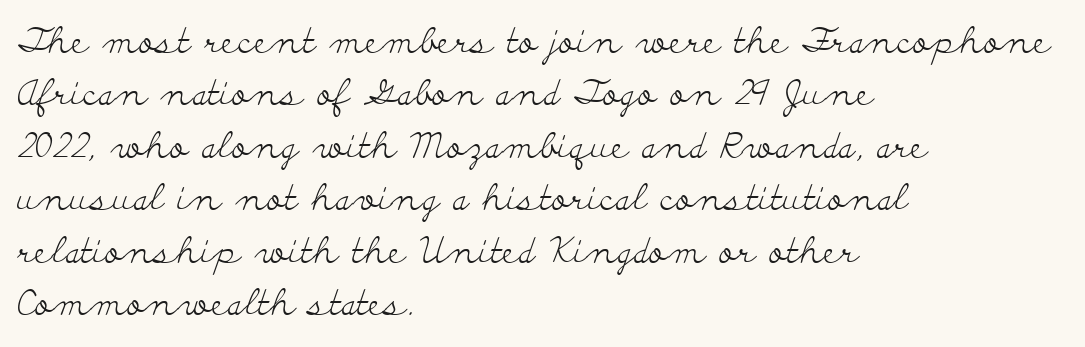
The image shows 35 px light, wide serif type; set left-aligned, normal line spacing (1.5x), normal letter spacing, not underlined; low stroke contrast and a small x-height.
